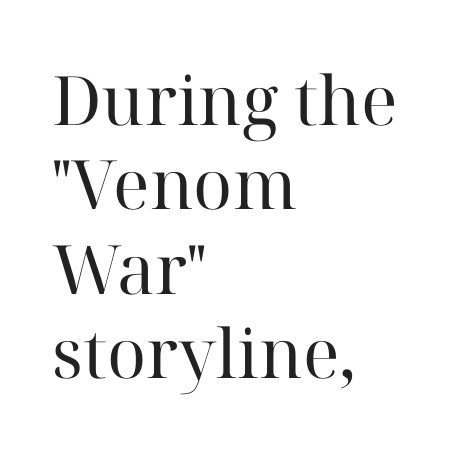
The image shows 68 px regular-weight serif type, upright; set left-aligned, line spacing 1.24x, normal letter spacing, not underlined; high stroke contrast and a medium x-height.
